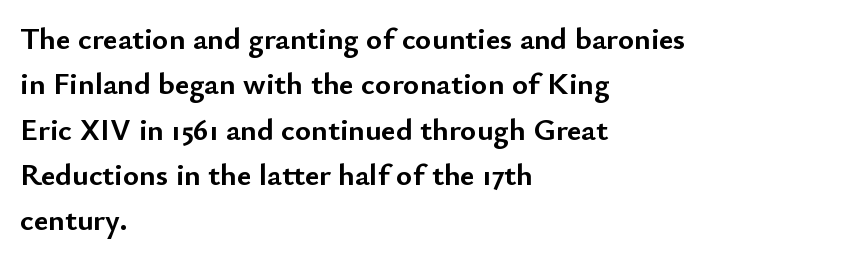
Q: Is the text bold? A: Yes.
Q: Is the text italic (slanted)? A: No, it is upright.
Q: Is the typeface a serif or a sans-serif typeface? A: Sans-serif.
Q: Is the text underlined? A: No.
Q: How is the paragraph aligned? A: Left-aligned.
Q: Is the spacing between letters normal or unusually wide? A: Normal.
Q: Is the spacing between lines tight, normal or loose? A: Normal.
Q: Width (condensed, normal, or wide)? A: Normal.
Q: Stroke contrast? A: Low.
Q: x-height? A: Small.
Q: Monospaced? A: No.
